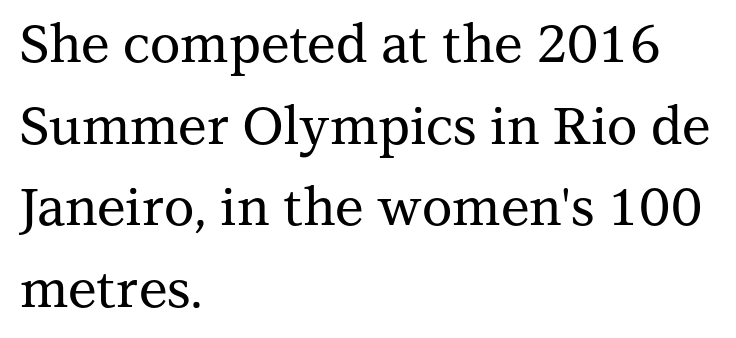
Q: Is the text italic (slanted)? A: No, it is upright.
Q: Is the typeface a serif or a sans-serif typeface? A: Serif.
Q: Is the text underlined? A: No.
Q: How is the paragraph aligned? A: Left-aligned.
Q: Is the spacing between letters normal or unusually wide? A: Normal.
Q: Is the spacing between lines tight, normal or loose? A: Normal.
Q: Width (condensed, normal, or wide)? A: Normal.
Q: Stroke contrast? A: Medium.
Q: x-height? A: Medium.
Q: Monospaced? A: No.
